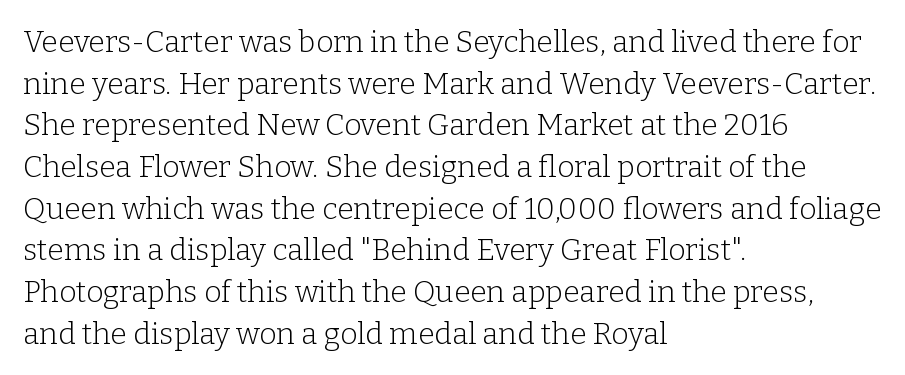
The image shows 30 px light serif type, upright; set left-aligned, normal line spacing (1.39x), normal letter spacing, not underlined; low stroke contrast and a medium x-height.
